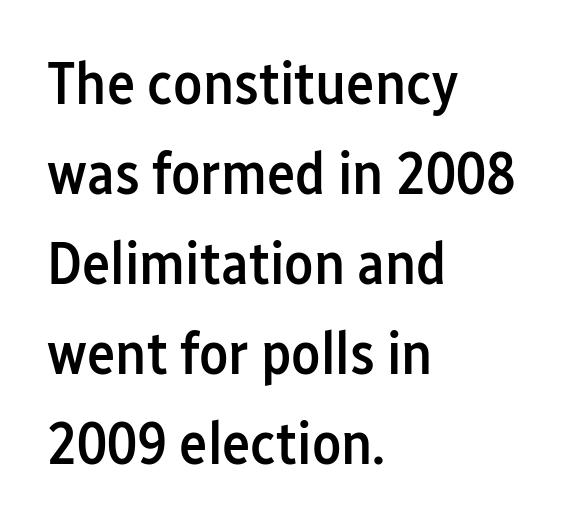
Q: Is the text bold? A: Semi-bold.
Q: Is the text italic (slanted)? A: No, it is upright.
Q: Is the typeface a serif or a sans-serif typeface? A: Sans-serif.
Q: Is the text underlined? A: No.
Q: How is the paragraph aligned? A: Left-aligned.
Q: Is the spacing between letters normal or unusually wide? A: Normal.
Q: Is the spacing between lines tight, normal or loose? A: Normal.
Q: Width (condensed, normal, or wide)? A: Condensed.
Q: Stroke contrast? A: Low.
Q: x-height? A: Medium.
Q: Monospaced? A: No.
